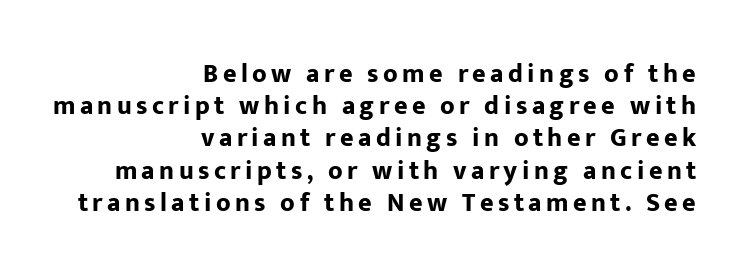
{"italic": "no", "bold": "yes", "underline": "no", "align": "right", "line_spacing_ratio": 1.24, "glyph_px": 26}
